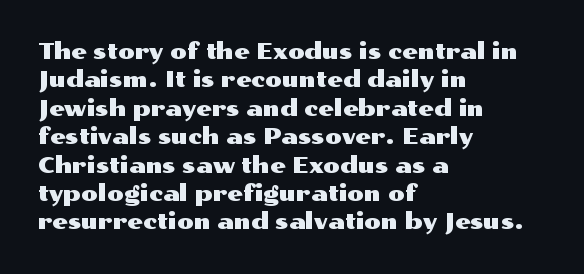
The image shows 22 px text type, upright; set left-aligned, normal line spacing (1.29x), normal letter spacing, not underlined.
